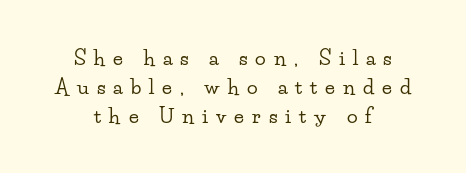
Q: Is the text italic (slanted)? A: No, it is upright.
Q: Is the text underlined? A: No.
Q: How is the paragraph aligned? A: Centered.
Q: Is the spacing between letters normal or unusually wide? A: Unusually wide.
Q: Is the spacing between lines tight, normal or loose? A: Normal.
